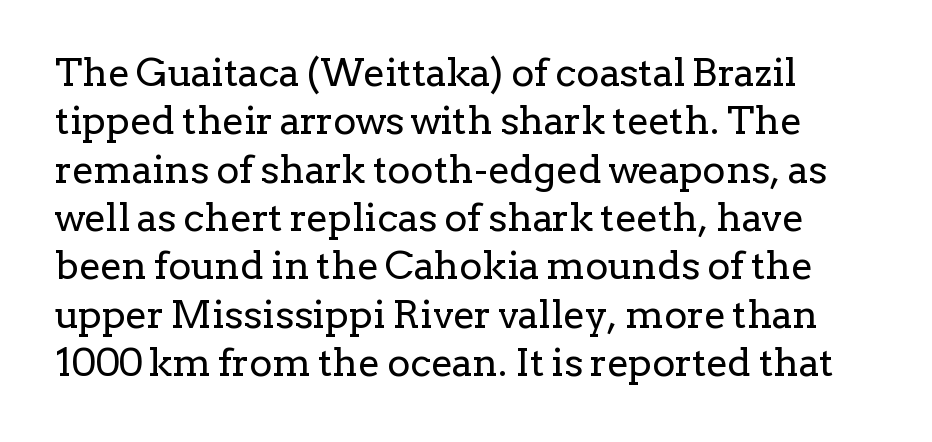
The image shows 39 px regular-weight serif type, upright; set line spacing 1.24x, normal letter spacing, not underlined; low stroke contrast and a medium x-height.
